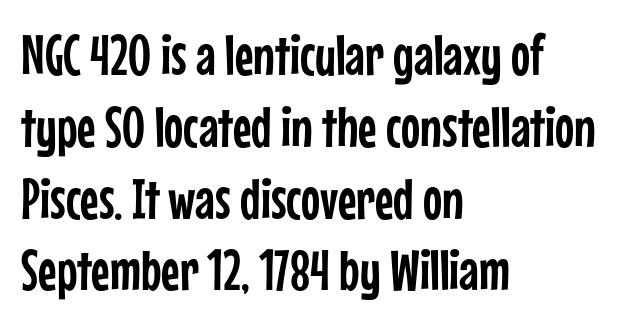
Q: Is the text italic (slanted)? A: No, it is upright.
Q: Is the typeface a serif or a sans-serif typeface? A: Sans-serif.
Q: Is the text underlined? A: No.
Q: How is the paragraph aligned? A: Left-aligned.
Q: Is the spacing between letters normal or unusually wide? A: Normal.
Q: Is the spacing between lines tight, normal or loose? A: Normal.
Q: Width (condensed, normal, or wide)? A: Condensed.
Q: Stroke contrast? A: Low.
Q: x-height? A: Medium.
Q: Monospaced? A: No.
